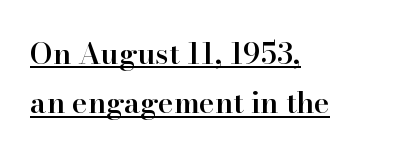
Q: Is the text bold? A: Semi-bold.
Q: Is the text italic (slanted)? A: No, it is upright.
Q: Is the typeface a serif or a sans-serif typeface? A: Serif.
Q: Is the text underlined? A: Yes.
Q: How is the paragraph aligned? A: Left-aligned.
Q: Is the spacing between letters normal or unusually wide? A: Normal.
Q: Is the spacing between lines tight, normal or loose? A: Normal.
Q: Width (condensed, normal, or wide)? A: Normal.
Q: Stroke contrast? A: High.
Q: x-height? A: Small.
Q: Monospaced? A: No.
